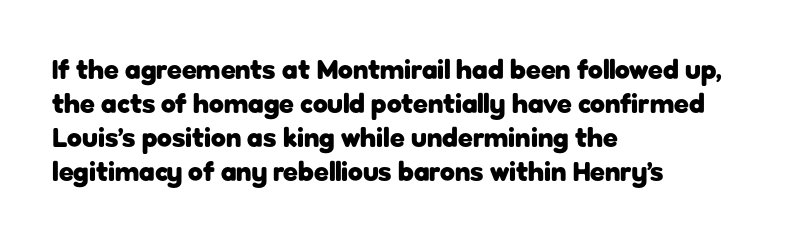
Does the weight exceed regular? Yes, all the way to bold. Short note: letters normally spaced. The space beneath each line is pristine and unruled. The typesetter chose a ragged-right arrangement here. Posture: vertical. The passage shown stacks its lines at a standard gap.
